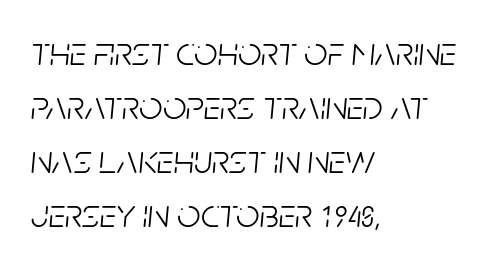
{"italic": "yes", "lean": "right", "slant_degrees": 5, "bold": "no", "weight": "light", "width": "condensed", "stroke_contrast": "low", "x_height": "large", "monospaced": "no", "underline": "no", "align": "left", "line_spacing": "normal", "line_spacing_ratio": 1.32, "letter_spacing": "normal", "letter_spacing_em": 0.0, "glyph_px": 41}
